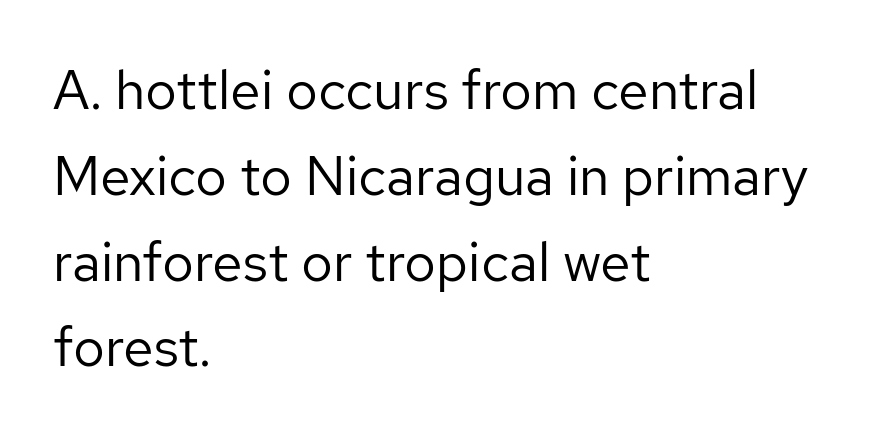
Plain, unruled lines of type. Notice how descenders clear the ascenders below comfortably — that's standard leading. Grotesque or geometric, the face here clearly has no serifs. Every character sits straight up, as roman type does. In terms of letterspacing, this is plain default setting. Think standard paragraph weight, or any step lighter than that.
